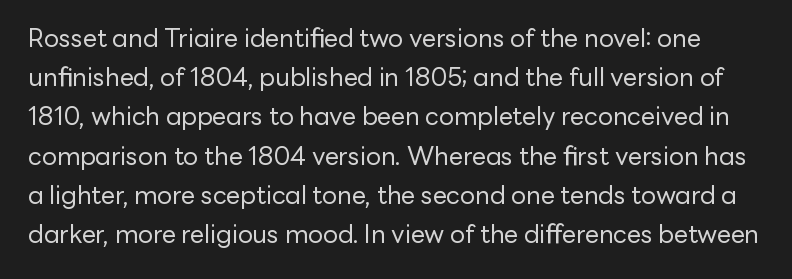
Check the space under the baseline: it is left empty. Characters remain perfectly vertical along every line. Default kerning and tracking; the words read as compact shapes. Stems here are at most as thick as an everyday book face.
